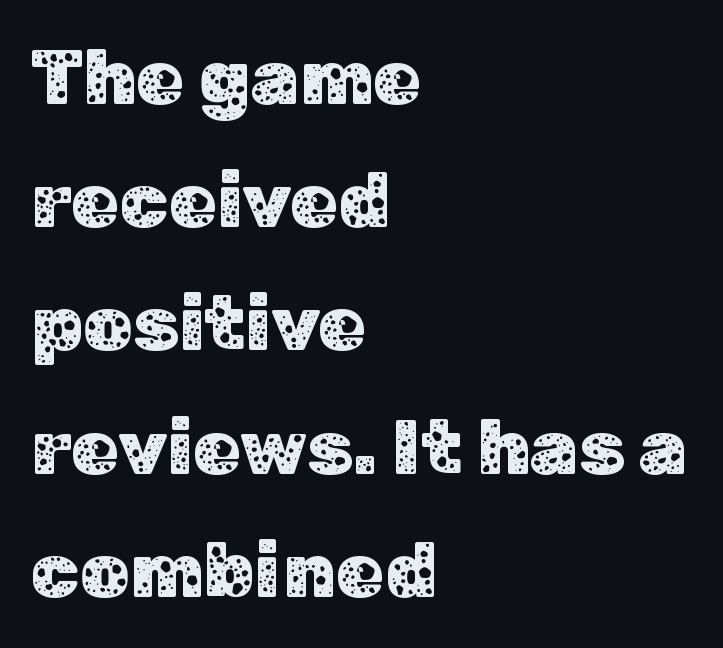
Examine the stroke ends and you'll find no serifs. The letters sit at their default tracking, neither squeezed nor spread. Reading down the block, your eye returns to a fixed left position each line. Rule under the text: the space is simply empty. The letters stand straight up with perfectly vertical stems.
